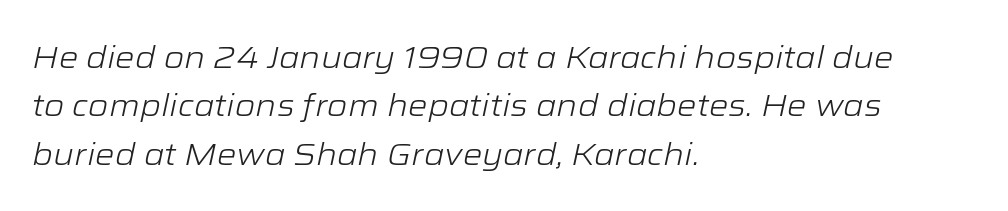
Q: Is the text bold? A: No.
Q: Is the text italic (slanted)? A: Yes, it leans right by about 12 degrees.
Q: Is the text underlined? A: No.
Q: How is the paragraph aligned? A: Left-aligned.
Q: Is the spacing between letters normal or unusually wide? A: Normal.
Q: Is the spacing between lines tight, normal or loose? A: Normal.
Q: Width (condensed, normal, or wide)? A: Wide.
Q: Stroke contrast? A: Low.
Q: x-height? A: Medium.
Q: Monospaced? A: No.
